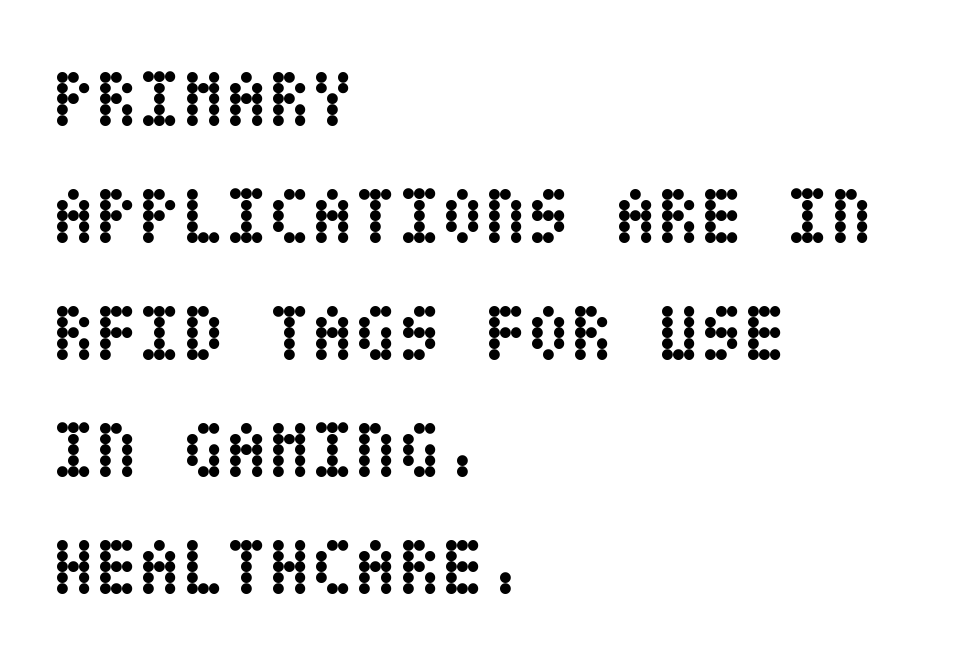
The image shows 79 px semibold, condensed type, upright; set left-aligned, normal line spacing (1.48x), normal letter spacing, not underlined; low stroke contrast and a large x-height.
